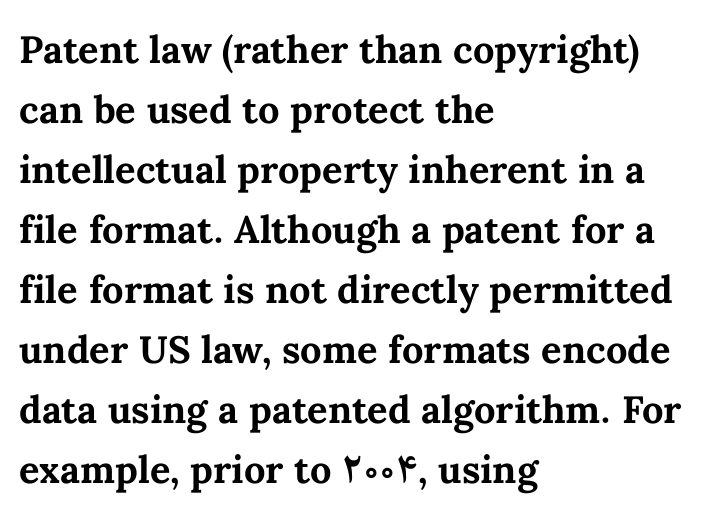
Q: Is the text bold? A: Yes.
Q: Is the text italic (slanted)? A: No, it is upright.
Q: Is the text underlined? A: No.
Q: How is the paragraph aligned? A: Left-aligned.
Q: Is the spacing between letters normal or unusually wide? A: Normal.
Q: Is the spacing between lines tight, normal or loose? A: Normal.
Q: Width (condensed, normal, or wide)? A: Normal.
Q: Stroke contrast? A: Medium.
Q: x-height? A: Medium.
Q: Monospaced? A: No.
